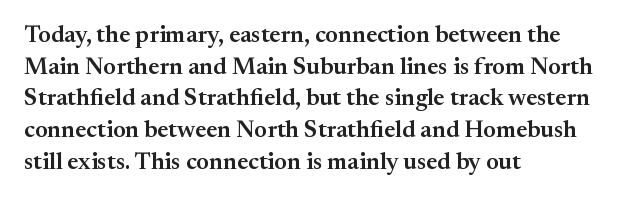
{"italic": "no", "bold": "semi", "underline": "no", "align": "left", "line_spacing": "normal", "line_spacing_ratio": 1.32, "letter_spacing": "normal", "letter_spacing_em": 0.0, "glyph_px": 24}
